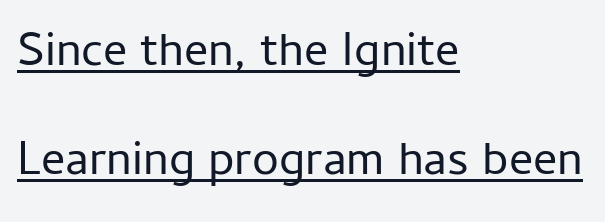
The image shows 48 px regular-weight sans-serif type, upright; set left-aligned, loose line spacing (2.27x), normal letter spacing, underlined; low stroke contrast and a medium x-height.
